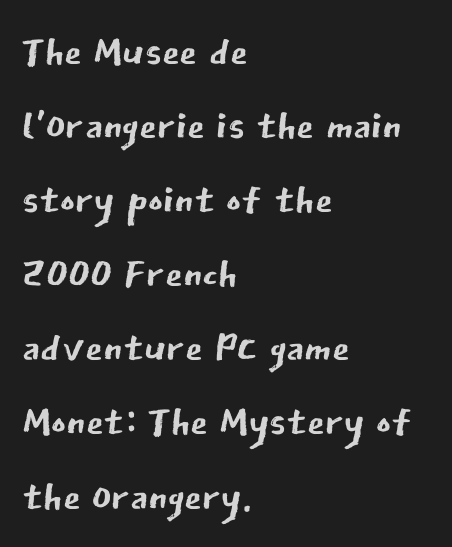
You could call the tracking neutral — neither tight nor loose. The typesetter chose a ragged-right arrangement here. Lines of text with bare space underneath. A roman cut, with each character standing at attention. Observe the absence of serifs on each vertical stroke in this sample. Do the characters align in a grid? No, the font is proportional.
